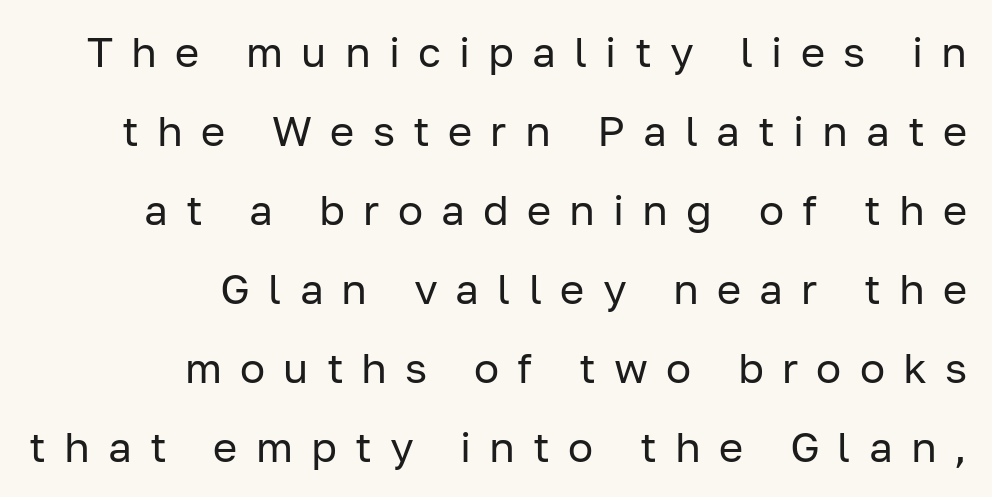
{"serif": "no", "italic": "no", "bold": "no", "weight": "regular", "width": "normal", "stroke_contrast": "low", "x_height": "medium", "monospaced": "no", "underline": "no", "align": "right", "line_spacing_ratio": 1.88, "letter_spacing": "wide", "letter_spacing_em": 0.43, "glyph_px": 42}
